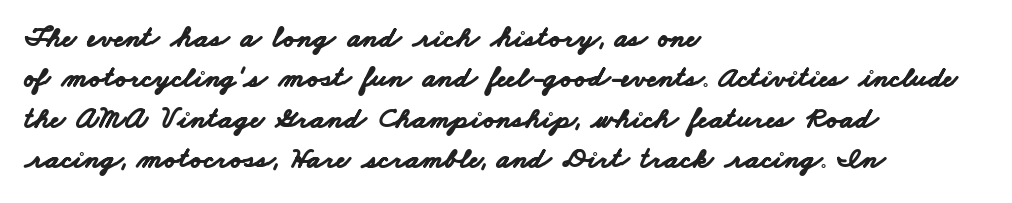
{"serif": "no", "bold": "yes", "weight": "bold", "width": "wide", "stroke_contrast": "low", "x_height": "small", "monospaced": "no", "underline": "no", "align": "left", "line_spacing": "normal", "line_spacing_ratio": 1.35, "letter_spacing": "normal", "letter_spacing_em": 0.0, "glyph_px": 30}
